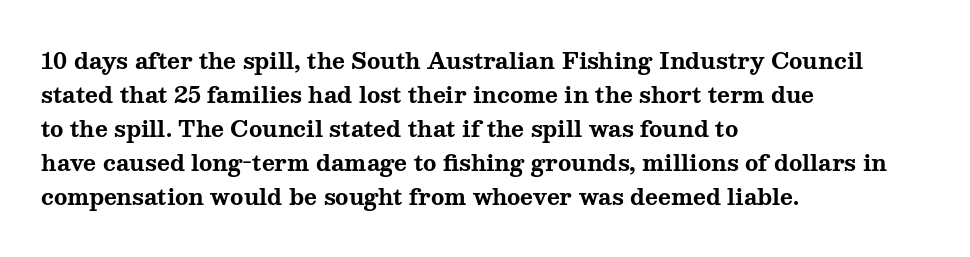
Underline: absent. Default kerning and tracking; the words read as compact shapes. Successive baselines arrive at the customary interval. You can tell it's not italic because the verticals are truly vertical. One-word summary of the alignment: left. These lines carry a lot of weight — the face is fully bold.
